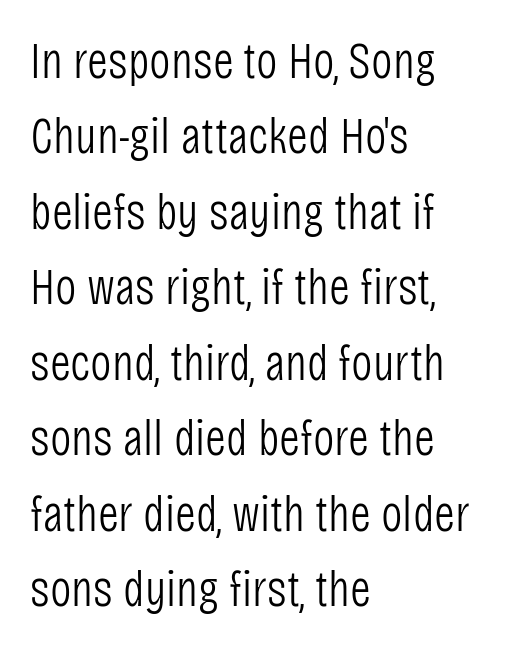
{"serif": "no", "italic": "no", "bold": "no", "weight": "light", "width": "condensed", "stroke_contrast": "low", "x_height": "large", "monospaced": "no", "underline": "no", "align": "left", "line_spacing": "normal", "line_spacing_ratio": 1.48, "letter_spacing": "normal", "letter_spacing_em": 0.0, "glyph_px": 51}
